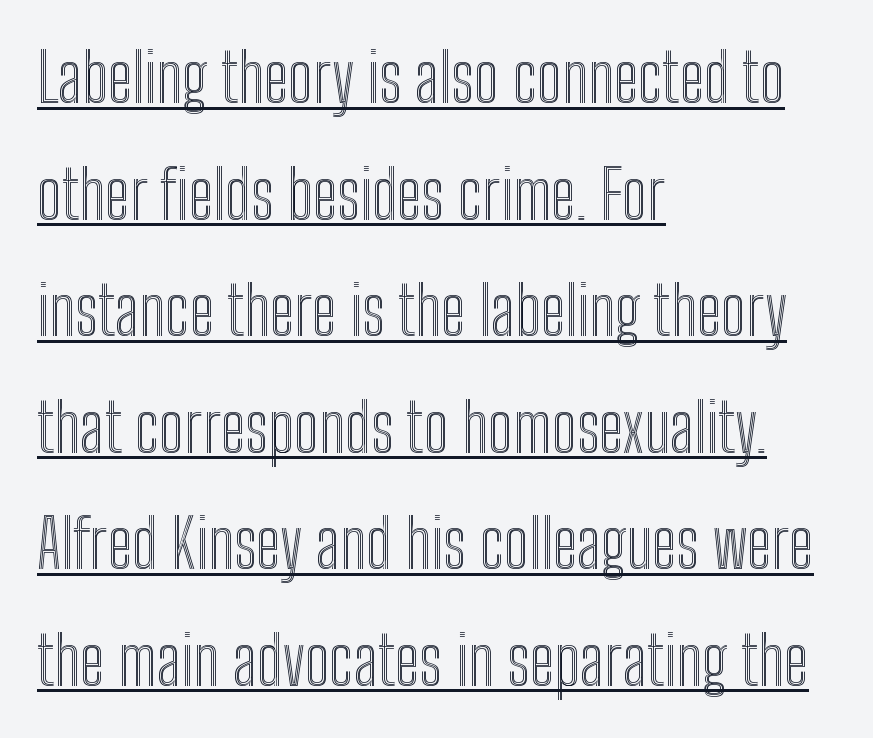
Here the glyphs are tracked normally, forming tight word shapes. The lettering is marked with a stroke running underneath it. The compositor pushed each line to the left boundary. These lines are rendered in a variable-pitch font. The lettering stays uniformly vertical, giving the passage a roman look.
